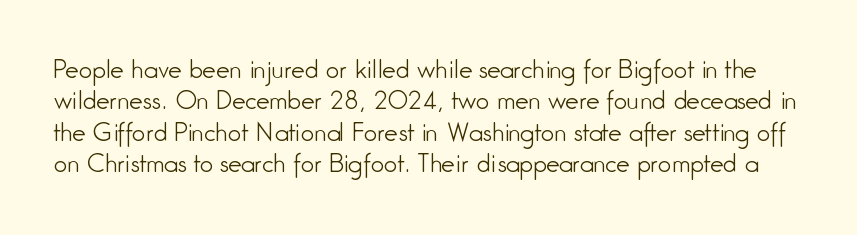
Q: Is the text bold? A: No.
Q: Is the text italic (slanted)? A: No, it is upright.
Q: Is the text underlined? A: No.
Q: Is the spacing between letters normal or unusually wide? A: Normal.
Q: Is the spacing between lines tight, normal or loose? A: Normal.
